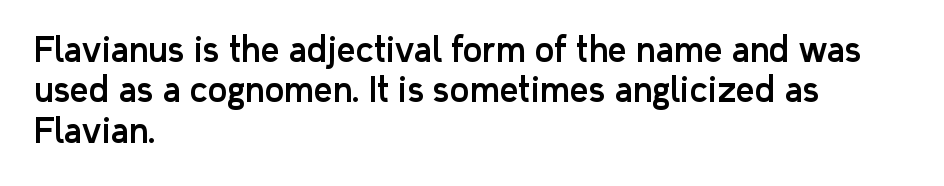
{"serif": "no", "italic": "no", "width": "normal", "stroke_contrast": "low", "x_height": "medium", "monospaced": "no", "underline": "no", "align": "left", "line_spacing_ratio": 1.22, "letter_spacing": "normal", "letter_spacing_em": 0.0, "glyph_px": 33}
